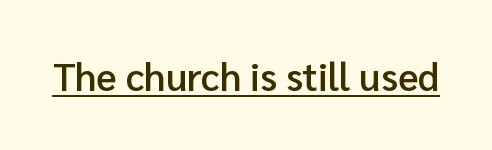
Ordinary non-slanted type is in use. Firm but not heavy-handed strokes: this text is semibold. The text was rendered using a sans face with plain stroke endings. The rendering uses natural spacing where letterforms have individual widths. Each word holds together tightly as a unit, with standard inter-letter gaps. Does a line run under the words? Yes, clearly.
